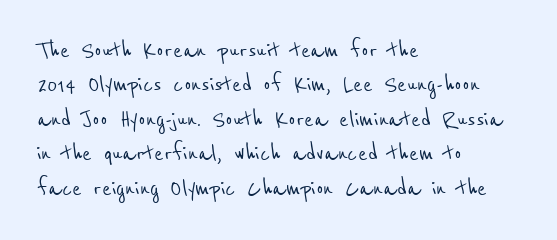
The image shows 28 px condensed sans-serif type; set left-aligned, line spacing 1.23x, normal letter spacing, not underlined; low stroke contrast and a medium x-height.
